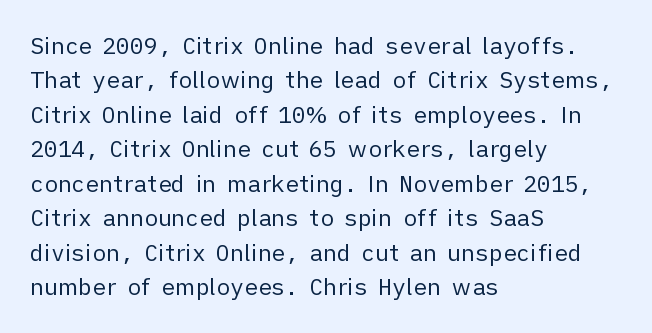
The image shows 23 px text type, upright; set left-aligned, normal line spacing (1.5x), normal letter spacing, not underlined.
